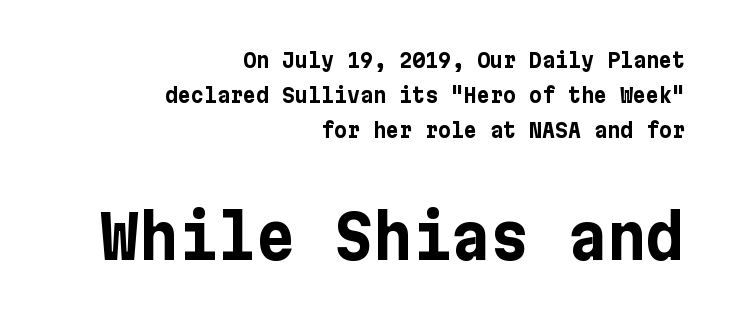
Only glyphs here, with clear space below each row. Type size steps up from the first block to the second. The type family on display is of the sans-serif kind. Every letter is thick-stroked: bold, no question. Style check: upright. The passage shown has conventional tracking throughout.
